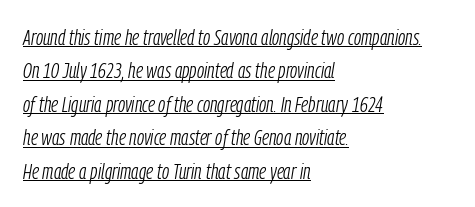
{"italic": "yes", "lean": "right", "slant_degrees": 9, "bold": "no", "underline": "yes", "align": "left", "line_spacing": "normal", "line_spacing_ratio": 1.52, "letter_spacing": "normal", "letter_spacing_em": 0.0, "glyph_px": 22}
